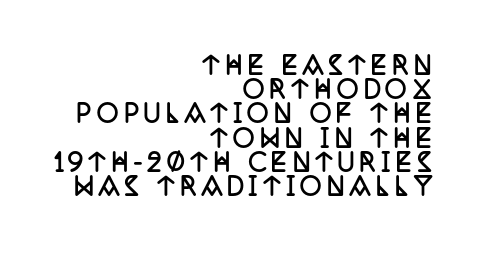
{"italic": "no", "bold": "yes", "underline": "no", "align": "right", "line_spacing": "tight", "line_spacing_ratio": 1.01, "letter_spacing": "wide", "letter_spacing_em": 0.21, "glyph_px": 24}
